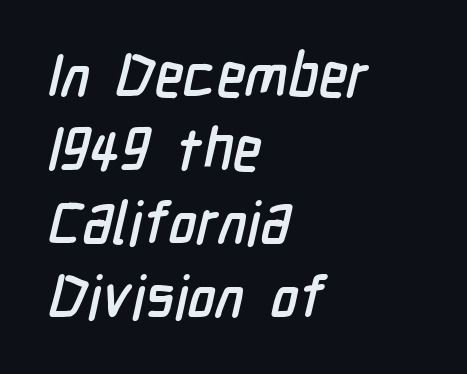
The image shows 59 px condensed sans-serif type; set left-aligned, normal line spacing (1.25x), normal letter spacing, not underlined; low stroke contrast and a medium x-height.
